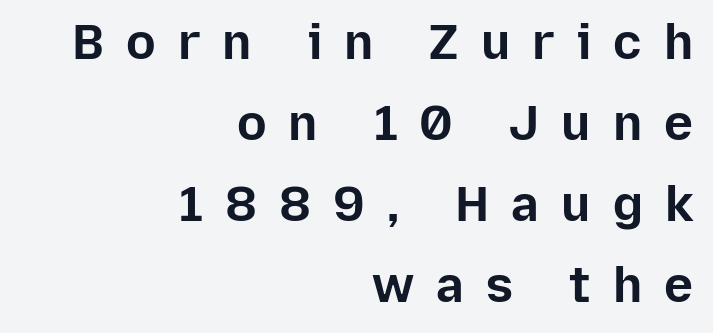
Q: Is the text bold? A: Yes.
Q: Is the text italic (slanted)? A: No, it is upright.
Q: Is the typeface a serif or a sans-serif typeface? A: Sans-serif.
Q: Is the text underlined? A: No.
Q: How is the paragraph aligned? A: Right-aligned.
Q: Is the spacing between letters normal or unusually wide? A: Unusually wide.
Q: Is the spacing between lines tight, normal or loose? A: Normal.
Q: Width (condensed, normal, or wide)? A: Normal.
Q: Stroke contrast? A: Low.
Q: x-height? A: Medium.
Q: Monospaced? A: No.
